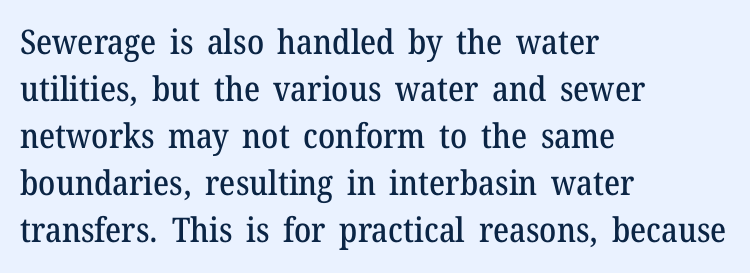
Rule under the text: the space is simply empty. Italic: no, the glyphs are upright roman. Glyph-to-glyph distance matches everyday printed text. Observe the serifs anchoring each vertical stroke in this sample. A classic flush-left, rag-right setting is used for this passage.
